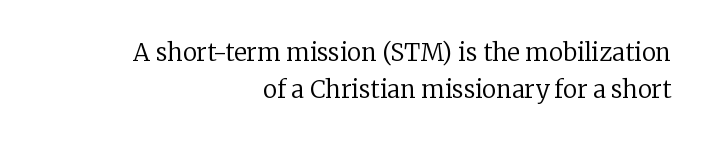
{"italic": "no", "bold": "no", "underline": "no", "align": "right", "line_spacing": "normal", "line_spacing_ratio": 1.53, "letter_spacing": "normal", "letter_spacing_em": 0.0, "glyph_px": 24}
